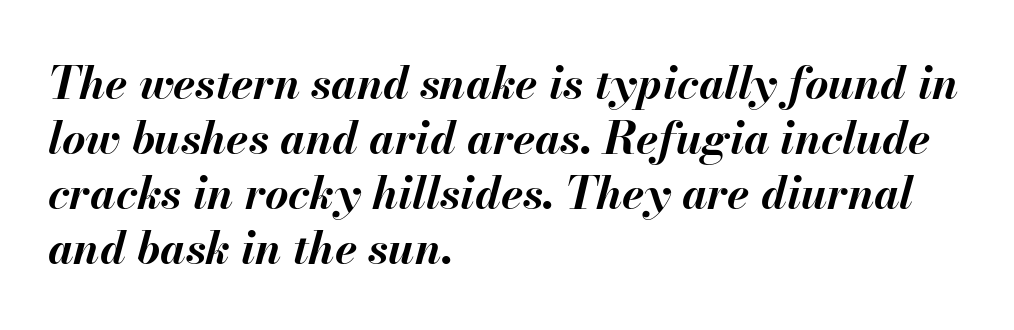
{"italic": "yes", "lean": "right", "slant_degrees": 13, "bold": "yes", "weight": "bold", "width": "normal", "stroke_contrast": "medium", "x_height": "small", "monospaced": "no", "underline": "no", "align": "left", "line_spacing_ratio": 1.22, "letter_spacing": "normal", "letter_spacing_em": 0.0, "glyph_px": 45}
